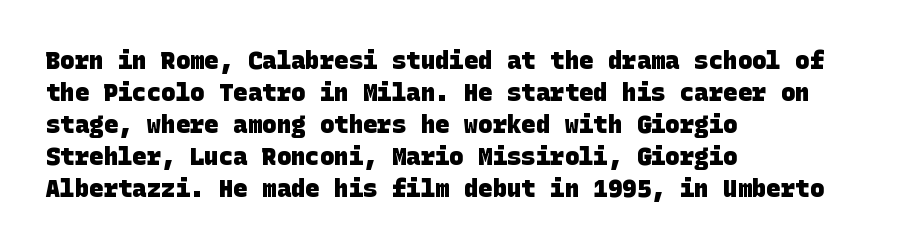
Weight: bold. In CSS terms this would be text-align: left. Plain, unruled lines of type. The passage shown has conventional tracking throughout. Is there much room between lines? A standard amount, neither cramped nor airy.
